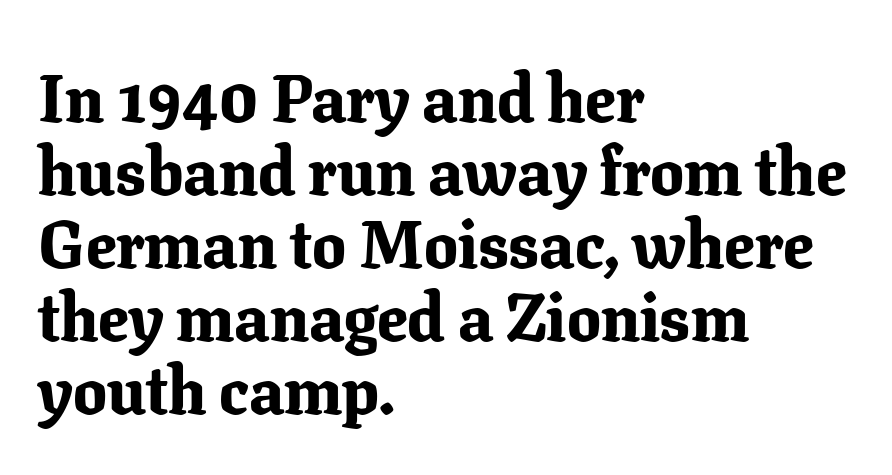
The image shows 67 px bold serif type, upright; set left-aligned, tight line spacing (1.09x), normal letter spacing, not underlined; low stroke contrast and a medium x-height.
